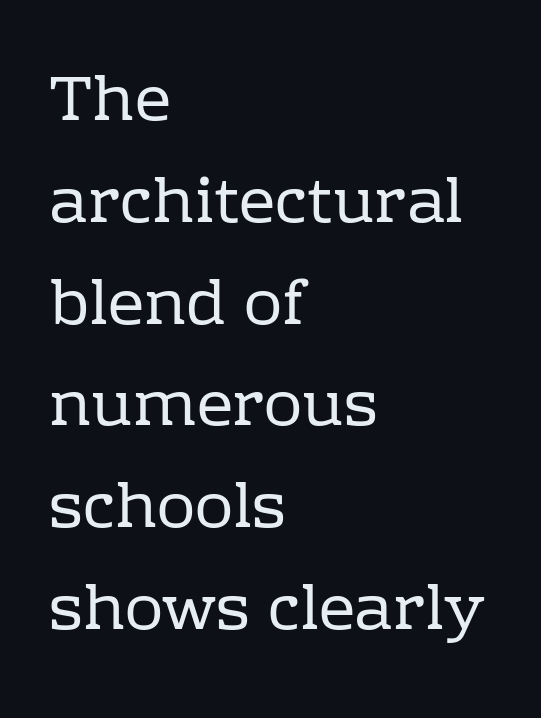
Nobody touched the tracking dial on this one. Evenly set lines give the paragraph a standard silhouette. Visually the block forms a straight wall on the left and a jagged coastline on the right. The letters carry serifs — small finishing strokes at the ends of their stems. The passage shown is not underscored anywhere. The face used here is proportionally spaced, like ordinary book or web type.
